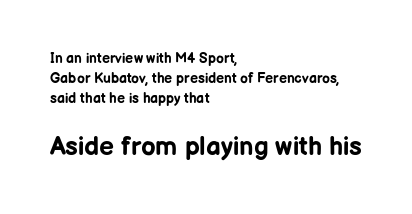
The image shows 26 px bold type, upright; set left-aligned, normal line spacing (1.44x), normal letter spacing, not underlined; the second (bottom) block is 1.86x larger.
